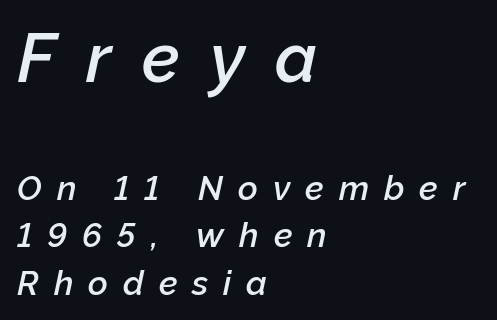
Q: Is the text bold? A: Semi-bold.
Q: Is the text italic (slanted)? A: Yes, it leans right by about 12 degrees.
Q: Is the text underlined? A: No.
Q: How is the paragraph aligned? A: Left-aligned.
Q: Is the spacing between letters normal or unusually wide? A: Unusually wide.
Q: Is the spacing between lines tight, normal or loose? A: Normal.
Q: Which block of text is set in a larger size, the first (top) or the second (bottom)? A: The first (top) one.
Q: Width (condensed, normal, or wide)? A: Normal.
Q: Stroke contrast? A: Low.
Q: x-height? A: Medium.
Q: Monospaced? A: No.
